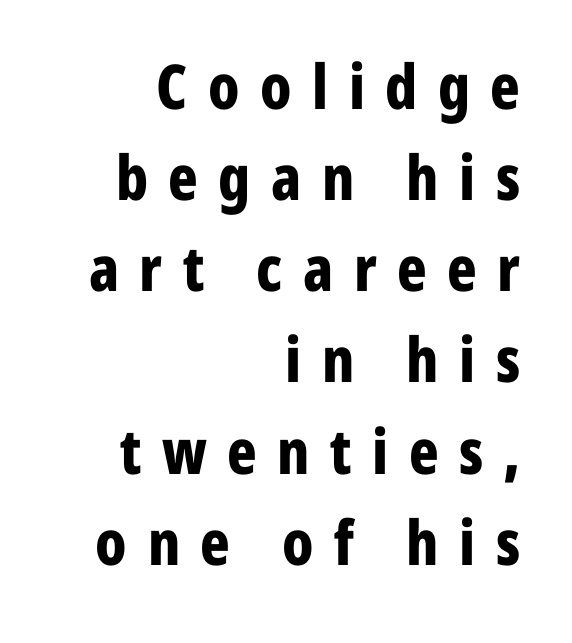
The image shows 62 px bold, condensed sans-serif type, upright; set right-aligned, normal line spacing (1.47x), unusually wide letter spacing (+0.33 em), not underlined; low stroke contrast and a medium x-height.
